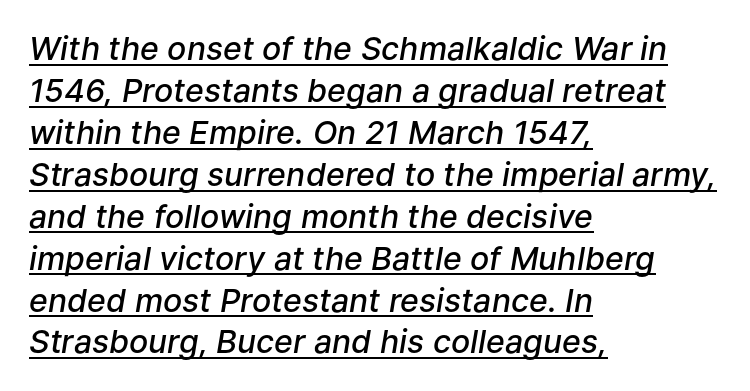
{"italic": "yes", "lean": "right", "slant_degrees": 9, "bold": "semi", "weight": "semibold", "width": "normal", "stroke_contrast": "low", "x_height": "medium", "monospaced": "no", "underline": "yes", "align": "left", "line_spacing": "normal", "line_spacing_ratio": 1.31, "letter_spacing": "normal", "letter_spacing_em": 0.0, "glyph_px": 32}
